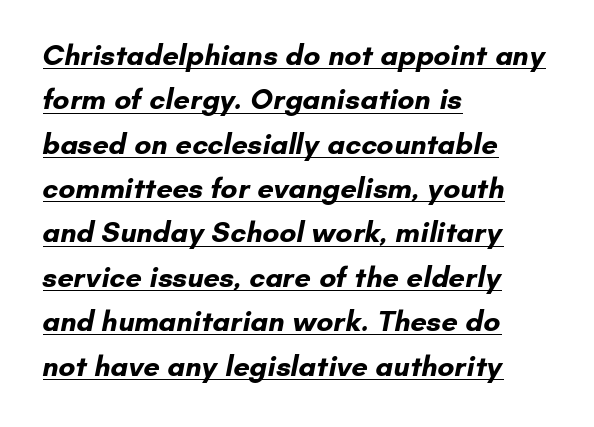
{"serif": "no", "bold": "yes", "weight": "bold", "width": "normal", "stroke_contrast": "low", "x_height": "small", "monospaced": "no", "underline": "yes", "align": "left", "line_spacing": "normal", "line_spacing_ratio": 1.53, "letter_spacing": "normal", "letter_spacing_em": 0.0, "glyph_px": 29}
